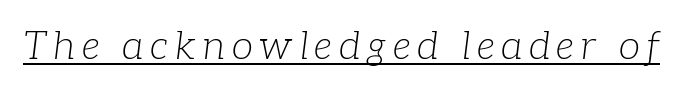
Q: Is the text bold? A: No.
Q: Is the text italic (slanted)? A: Yes, it leans right by about 7 degrees.
Q: Is the typeface a serif or a sans-serif typeface? A: Serif.
Q: Is the text underlined? A: Yes.
Q: Width (condensed, normal, or wide)? A: Normal.
Q: Stroke contrast? A: Low.
Q: x-height? A: Medium.
Q: Monospaced? A: No.
